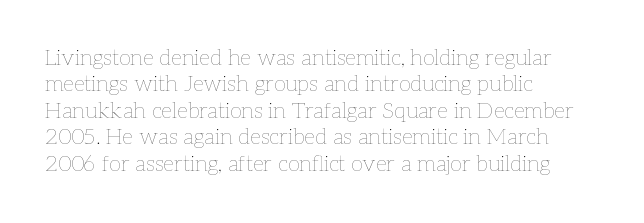
This sample uses an upright cut, with every glyph sitting square on the baseline. Underlining? Definitely not there. Heaviness? Minimal to ordinary, like unemphasized prose. Short note: letters normally spaced. Where is the straight margin? On the left.
